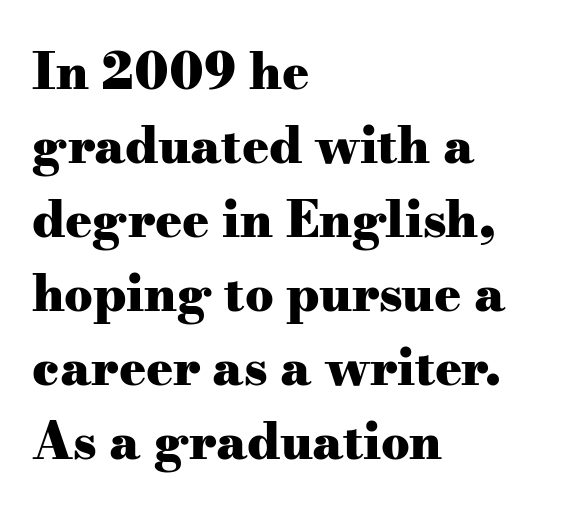
The image shows 50 px heavy, wide serif type, upright; set left-aligned, normal line spacing (1.48x), normal letter spacing, not underlined; medium stroke contrast and a small x-height.
